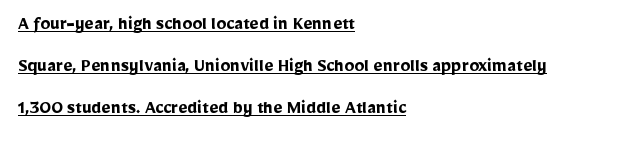
Q: Is the text bold? A: Yes.
Q: Is the text italic (slanted)? A: No, it is upright.
Q: Is the text underlined? A: Yes.
Q: How is the paragraph aligned? A: Left-aligned.
Q: Is the spacing between letters normal or unusually wide? A: Normal.
Q: Is the spacing between lines tight, normal or loose? A: Loose.
